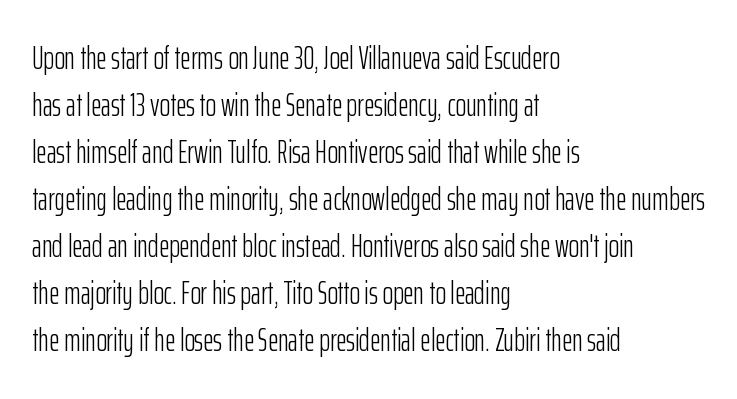
{"serif": "no", "italic": "no", "bold": "no", "weight": "light", "width": "condensed", "stroke_contrast": "low", "x_height": "medium", "monospaced": "no", "underline": "no", "align": "left", "line_spacing": "normal", "line_spacing_ratio": 1.47, "letter_spacing": "normal", "letter_spacing_em": 0.0, "glyph_px": 32}
